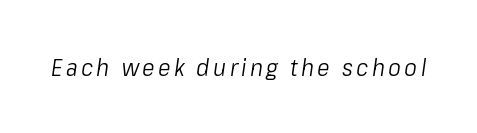
{"italic": "yes", "lean": "right", "slant_degrees": 8, "bold": "no", "underline": "no", "glyph_px": 24}
